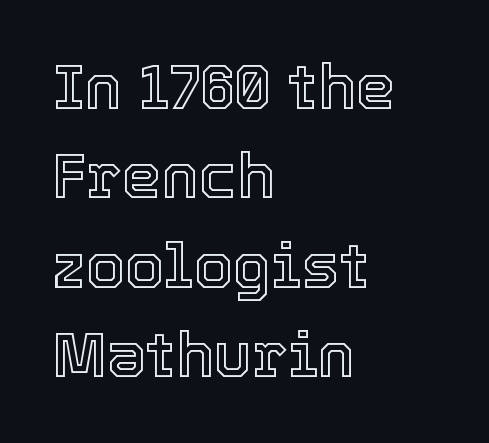
If you drew a line through each stem, it would be perfectly vertical. The letters advance in unequal steps, a hallmark of proportional type. Anything drawn beneath the words? Only blank space. Rows of type keep a routine distance in the vertical direction. The rag falls on the right side of this text block.
